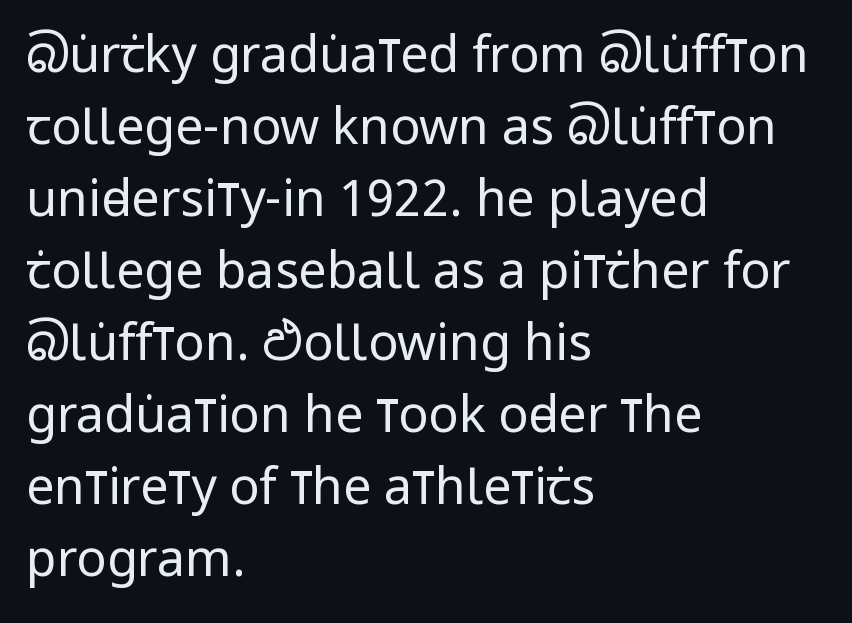
{"serif": "no", "italic": "no", "bold": "no", "weight": "regular", "width": "condensed", "stroke_contrast": "low", "x_height": "large", "monospaced": "no", "underline": "no", "align": "left", "line_spacing": "normal", "line_spacing_ratio": 1.44, "letter_spacing": "normal", "letter_spacing_em": 0.0, "glyph_px": 50}
